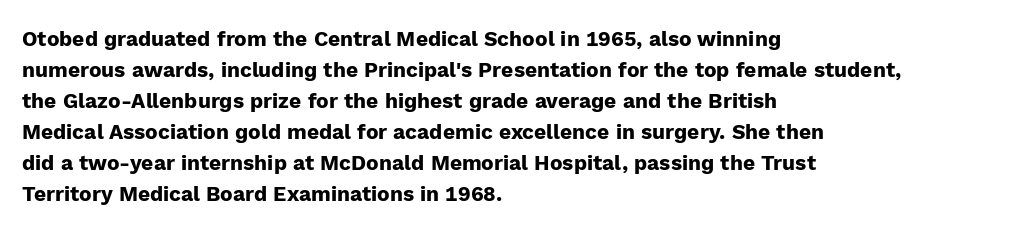
The image shows 21 px bold type, upright; set left-aligned, normal line spacing (1.48x), normal letter spacing, not underlined.
